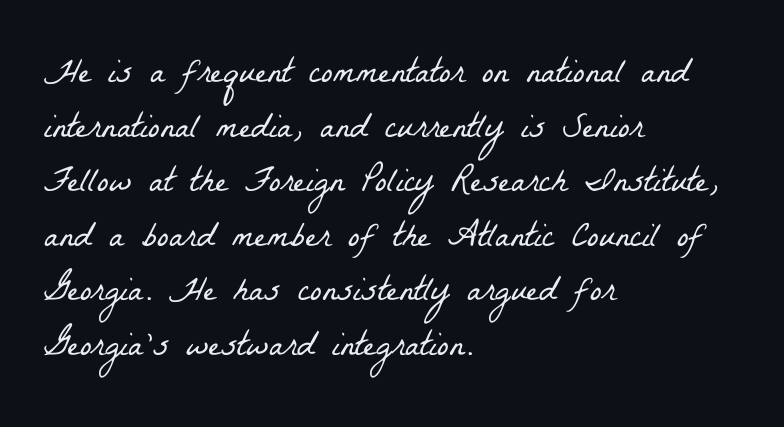
Q: Is the text bold? A: No.
Q: Is the typeface a serif or a sans-serif typeface? A: Serif.
Q: Is the text underlined? A: No.
Q: How is the paragraph aligned? A: Left-aligned.
Q: Is the spacing between letters normal or unusually wide? A: Normal.
Q: Is the spacing between lines tight, normal or loose? A: Normal.
Q: Width (condensed, normal, or wide)? A: Condensed.
Q: Stroke contrast? A: Low.
Q: x-height? A: Medium.
Q: Monospaced? A: No.
